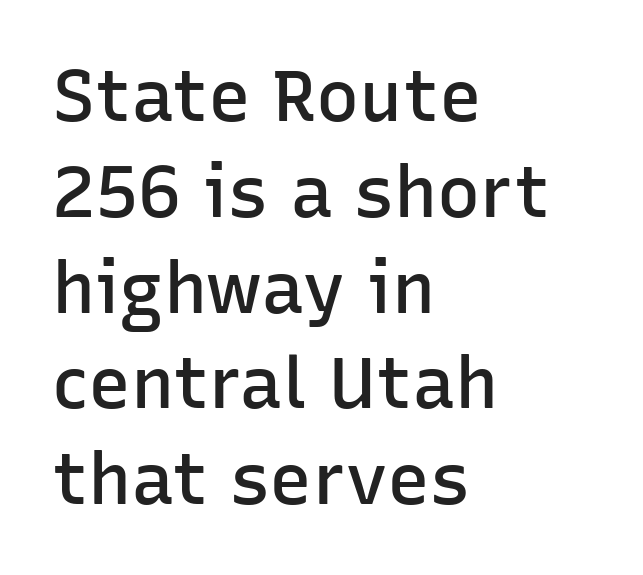
Look at the tracking — it's just the regular setting, nothing added. The letters advance in unequal steps, a hallmark of proportional type. Does the type have serifs? No, each stem ends abruptly. Summary of weight: moderately heavy, a semibold. The passage shown stacks its lines at a standard gap. A bare baseline throughout the passage.
